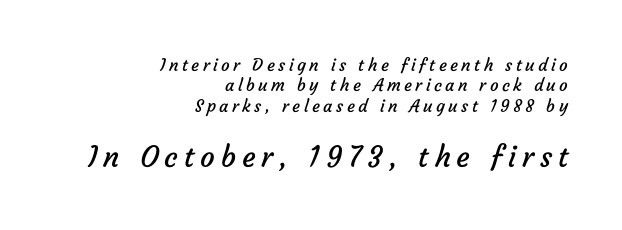
Q: Is the text bold? A: No.
Q: Is the typeface a serif or a sans-serif typeface? A: Sans-serif.
Q: Is the text underlined? A: No.
Q: How is the paragraph aligned? A: Right-aligned.
Q: Is the spacing between letters normal or unusually wide? A: Unusually wide.
Q: Which block of text is set in a larger size, the first (top) or the second (bottom)? A: The second (bottom) one.
Q: Width (condensed, normal, or wide)? A: Normal.
Q: Stroke contrast? A: Low.
Q: x-height? A: Medium.
Q: Monospaced? A: No.
